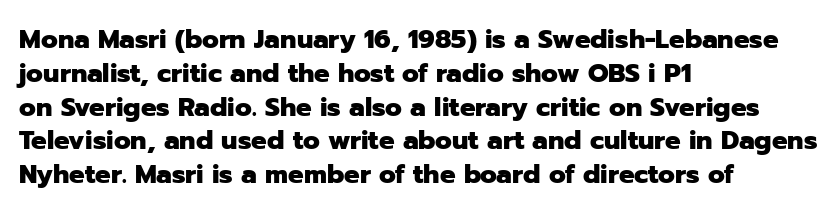
Notice how the stems are strictly vertical — no italics here. The passage shown is emphatically bold. Students, observe: this is what conventionally led text looks like. You could call the tracking neutral — neither tight nor loose. The ragged edge is on the right, which tells us the setting is flush left. Descenders are the only things crossing below the line.
